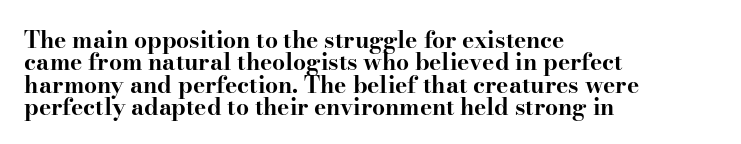
{"italic": "no", "bold": "yes", "underline": "no", "align": "left", "line_spacing": "tight", "line_spacing_ratio": 0.97, "letter_spacing": "normal", "letter_spacing_em": 0.0, "glyph_px": 23}
